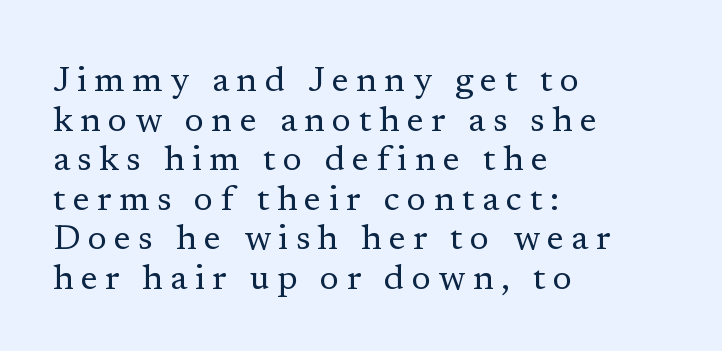
Each line starts at the same left margin while the right side varies. The letters advance in unequal steps, a hallmark of proportional type. Substantial extra tracking has been applied to these lines. The specimen reads as upright at a glance.
